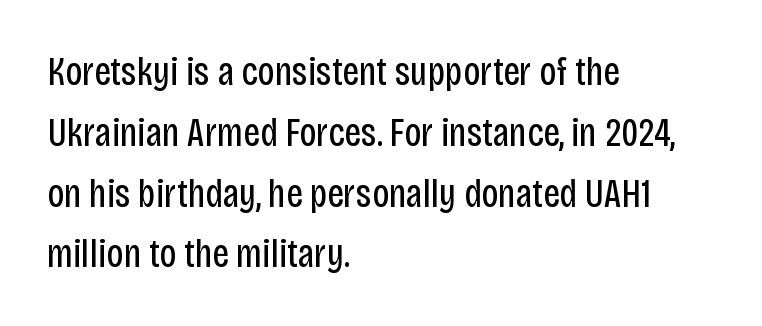
{"serif": "no", "italic": "no", "bold": "no", "weight": "regular", "width": "condensed", "stroke_contrast": "low", "x_height": "large", "monospaced": "no", "underline": "no", "align": "left", "line_spacing": "normal", "line_spacing_ratio": 1.52, "letter_spacing": "normal", "letter_spacing_em": 0.0, "glyph_px": 40}
